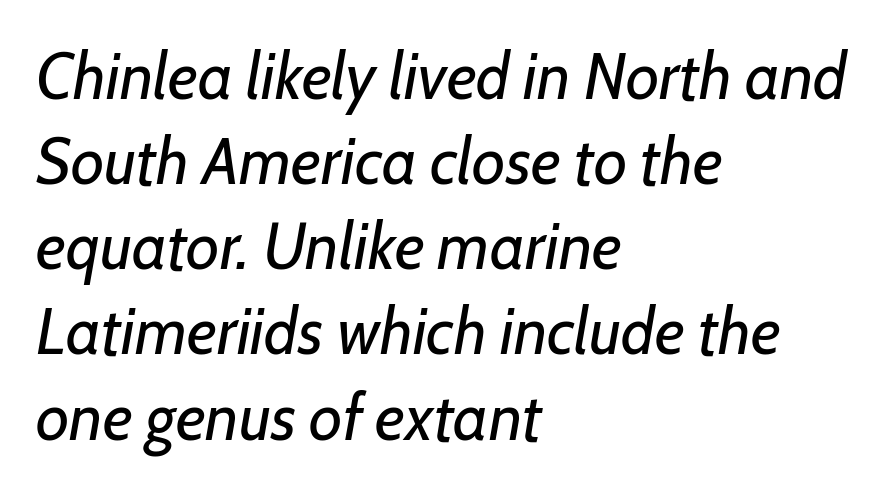
Q: Is the text bold? A: No.
Q: Is the text italic (slanted)? A: Yes, it leans right by about 7 degrees.
Q: Is the text underlined? A: No.
Q: How is the paragraph aligned? A: Left-aligned.
Q: Is the spacing between letters normal or unusually wide? A: Normal.
Q: Is the spacing between lines tight, normal or loose? A: Normal.
Q: Width (condensed, normal, or wide)? A: Normal.
Q: Stroke contrast? A: Low.
Q: x-height? A: Medium.
Q: Monospaced? A: No.
